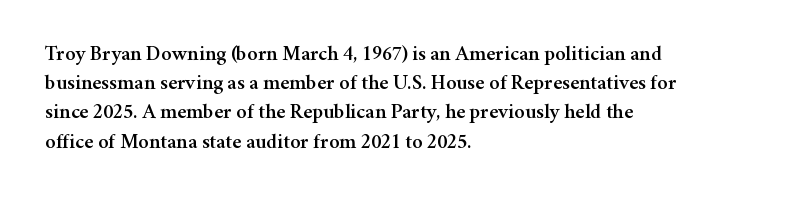
The image shows 21 px text type, upright; set left-aligned, normal line spacing (1.39x), normal letter spacing, not underlined.
